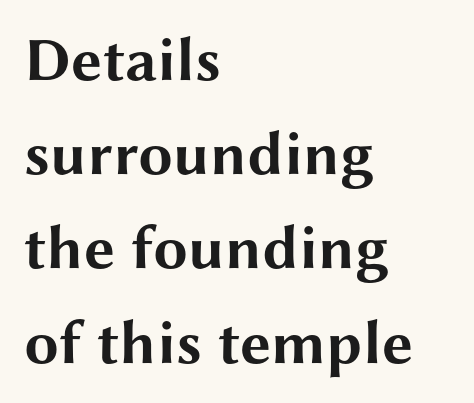
The rows are spaced the way most documents space them. Compared with typical body copy, the letter spacing here is the same. Do the characters align in a grid? No, the font is proportional. Summary of weight: heavy, a full bold. Underline: absent. Tall strokes in this sample are plumb rather than angled.
